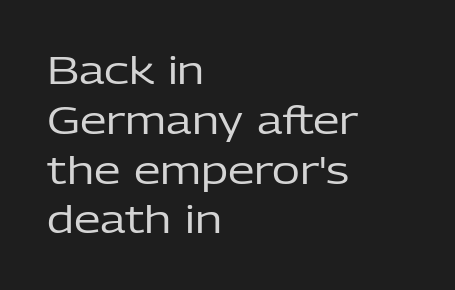
The image shows 38 px regular-weight sans-serif type, upright; set left-aligned, normal line spacing (1.31x), normal letter spacing, not underlined; low stroke contrast and a medium x-height.
